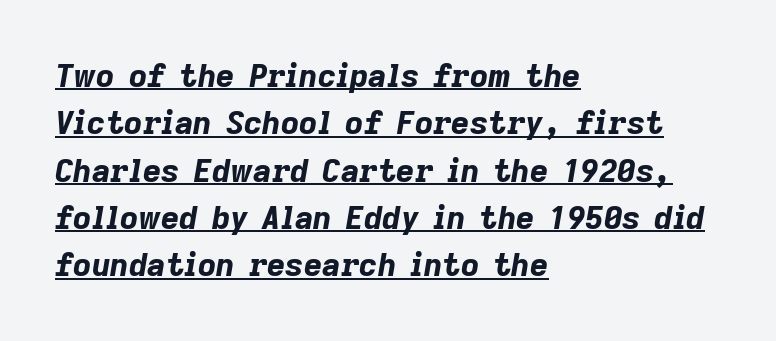
The lines are quadded left. Like a heading marked for emphasis, these lines bear an underscore. Short note: letters normally spaced. The passage shown is emphatically bold. The rendering uses natural spacing where letterforms have individual widths. Italic? Definitely — the glyphs are oblique.
